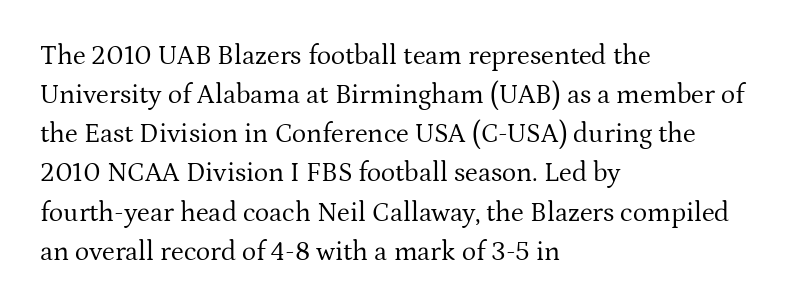
The image shows 27 px text type, upright; set left-aligned, normal line spacing (1.45x), normal letter spacing, not underlined.
